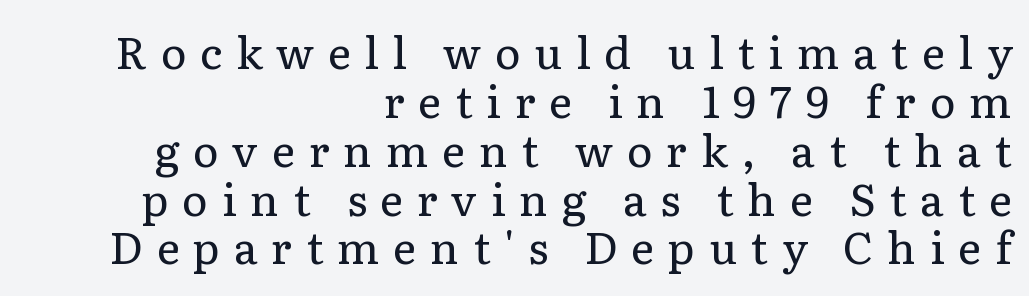
Q: Is the text bold? A: No.
Q: Is the text italic (slanted)? A: No, it is upright.
Q: Is the typeface a serif or a sans-serif typeface? A: Serif.
Q: Is the text underlined? A: No.
Q: How is the paragraph aligned? A: Right-aligned.
Q: Is the spacing between letters normal or unusually wide? A: Unusually wide.
Q: Is the spacing between lines tight, normal or loose? A: Tight.
Q: Width (condensed, normal, or wide)? A: Normal.
Q: Stroke contrast? A: Low.
Q: x-height? A: Medium.
Q: Monospaced? A: No.
